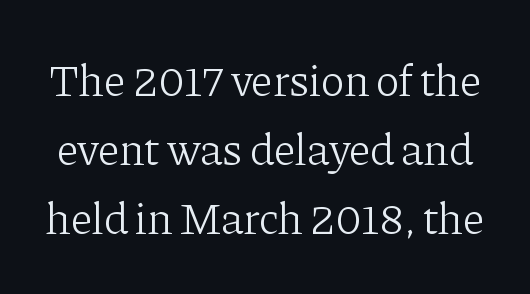
Q: Is the text bold? A: No.
Q: Is the text italic (slanted)? A: No, it is upright.
Q: Is the typeface a serif or a sans-serif typeface? A: Serif.
Q: Is the text underlined? A: No.
Q: Is the spacing between letters normal or unusually wide? A: Normal.
Q: Is the spacing between lines tight, normal or loose? A: Normal.
Q: Width (condensed, normal, or wide)? A: Normal.
Q: Stroke contrast? A: Low.
Q: x-height? A: Medium.
Q: Monospaced? A: No.
